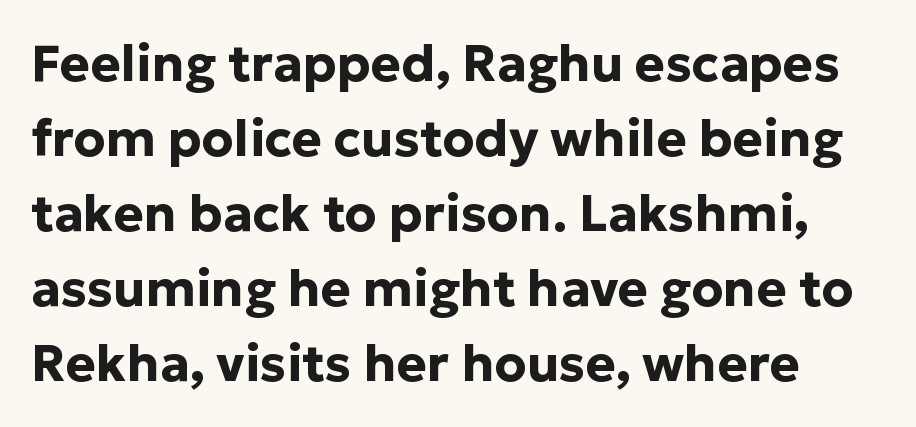
Q: Is the text bold? A: Yes.
Q: Is the text italic (slanted)? A: No, it is upright.
Q: Is the typeface a serif or a sans-serif typeface? A: Sans-serif.
Q: Is the text underlined? A: No.
Q: Is the spacing between letters normal or unusually wide? A: Normal.
Q: Is the spacing between lines tight, normal or loose? A: Normal.
Q: Width (condensed, normal, or wide)? A: Normal.
Q: Stroke contrast? A: Low.
Q: x-height? A: Medium.
Q: Monospaced? A: No.
